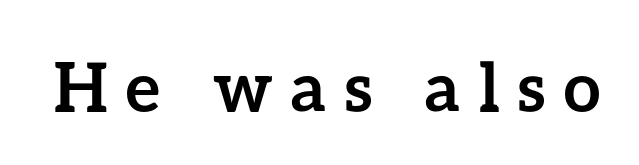
The image shows 67 px semibold type, upright; set unusually wide letter spacing (+0.28 em), not underlined; low stroke contrast and a medium x-height.
